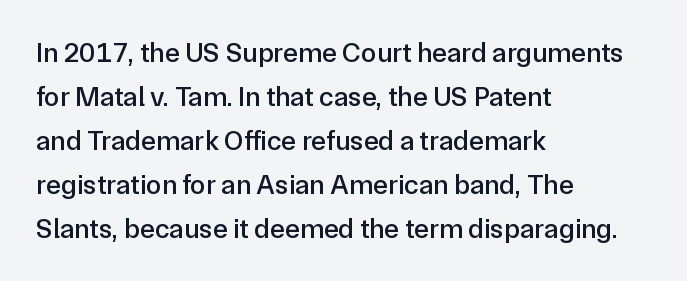
The image shows 28 px sans-serif type, upright; set left-aligned, normal line spacing (1.57x), normal letter spacing, not underlined; low stroke contrast and a medium x-height.
